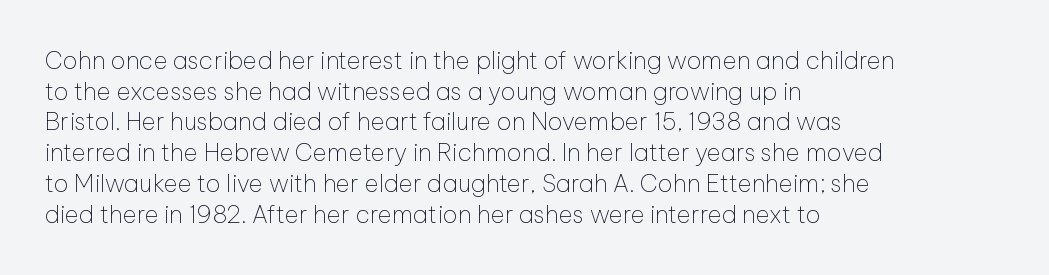
Is the type heavy? It reads as light-to-regular instead. Leftover space on each line is placed entirely after the last word. Characters follow at the spacing the type designer built in. The passage shown stacks its lines at a standard gap.
